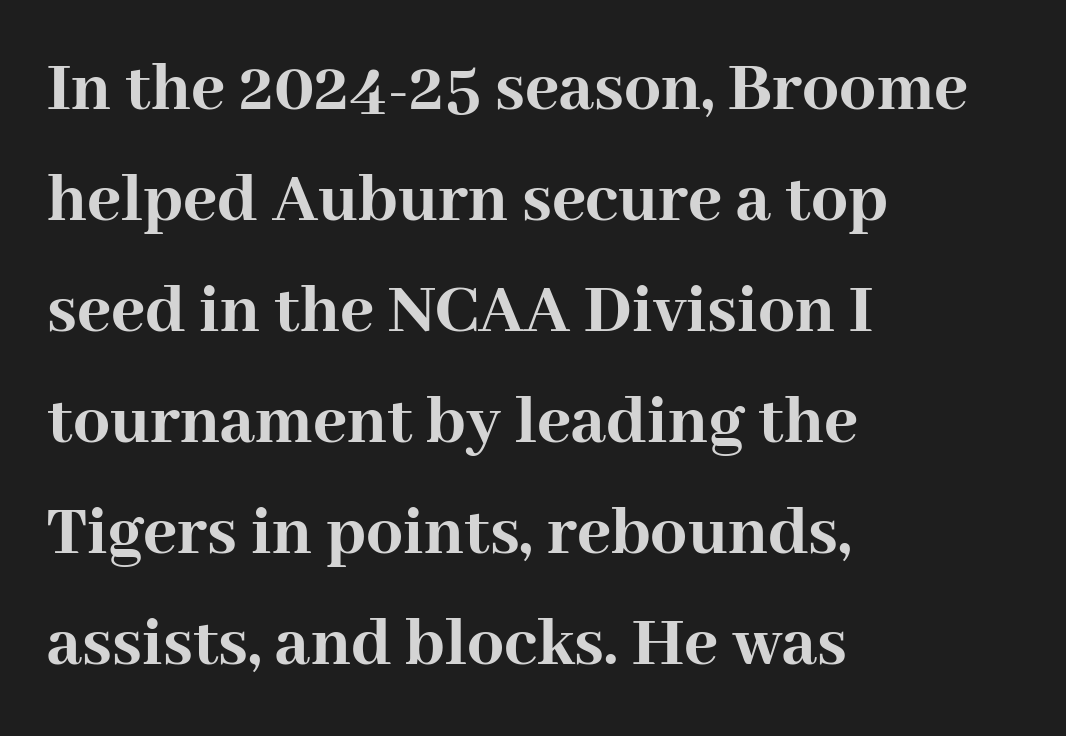
Q: Is the text bold? A: Yes.
Q: Is the text italic (slanted)? A: No, it is upright.
Q: Is the typeface a serif or a sans-serif typeface? A: Serif.
Q: Is the text underlined? A: No.
Q: How is the paragraph aligned? A: Left-aligned.
Q: Is the spacing between letters normal or unusually wide? A: Normal.
Q: Is the spacing between lines tight, normal or loose? A: Normal.
Q: Width (condensed, normal, or wide)? A: Normal.
Q: Stroke contrast? A: High.
Q: x-height? A: Medium.
Q: Monospaced? A: No.
